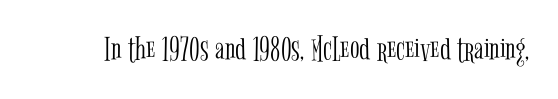
{"serif": "yes", "italic": "no", "bold": "no", "weight": "light", "width": "condensed", "stroke_contrast": "low", "x_height": "medium", "monospaced": "no", "underline": "no", "letter_spacing": "normal", "letter_spacing_em": 0.0, "glyph_px": 35}
